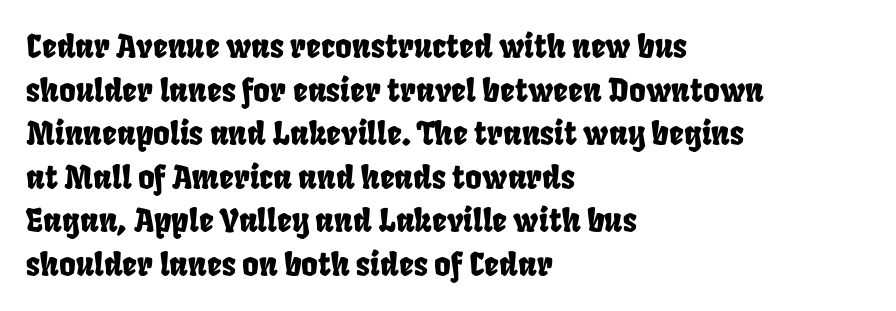
Character widths vary here, with narrow letters taking less room than wide ones. A typesetter would call this leading conventional body-copy spacing. The passage is arranged the way most books set body copy — flush left. Underlining? Definitely not there. Students, note that the glyphs here touch the page at normal intervals.
